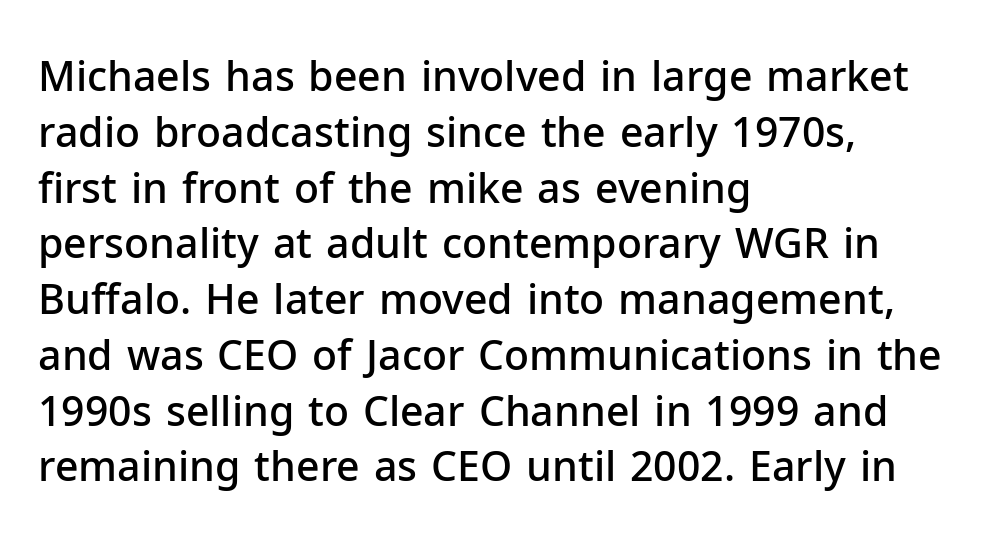
The image shows 41 px semibold sans-serif type, upright; set left-aligned, normal line spacing (1.36x), normal letter spacing, not underlined; low stroke contrast and a medium x-height.
